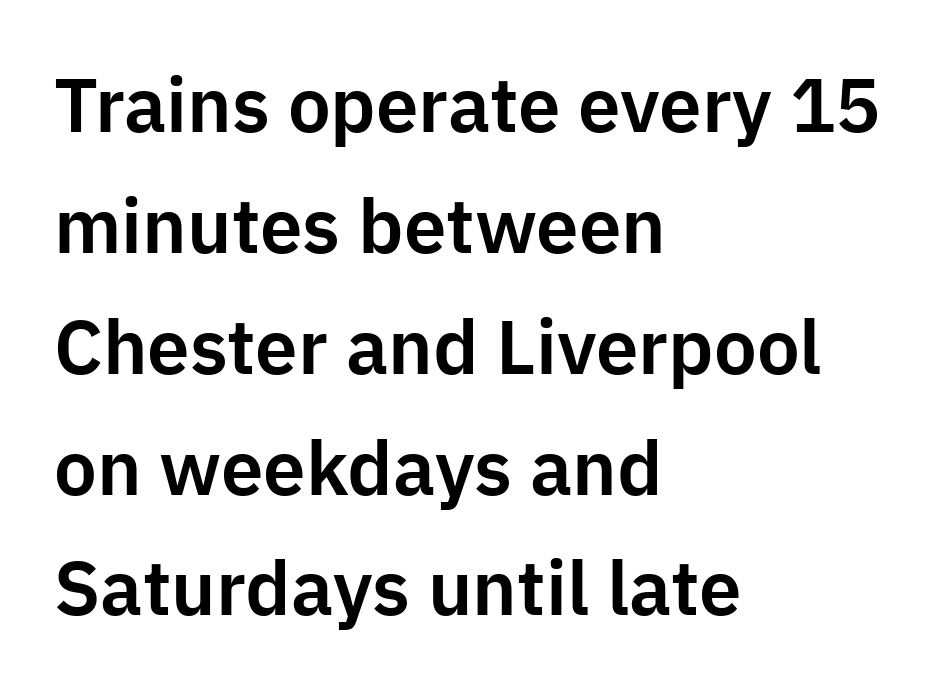
Has an underline been added? It has not. Is this a fixed-width face? No — the glyphs have proportional, varying widths. This sample uses a sans-serif face. If you measured baseline to baseline, you'd find a middling distance. Students, note that the glyphs here touch the page at normal intervals.
